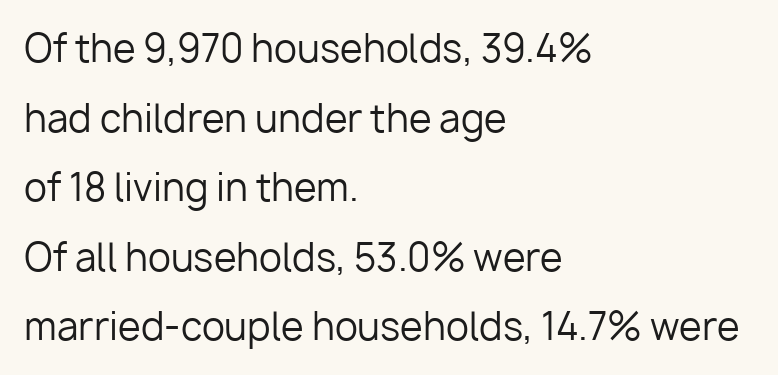
The image shows 37 px regular-weight sans-serif type, upright; set left-aligned, line spacing 1.88x, normal letter spacing, not underlined; low stroke contrast and a medium x-height.
